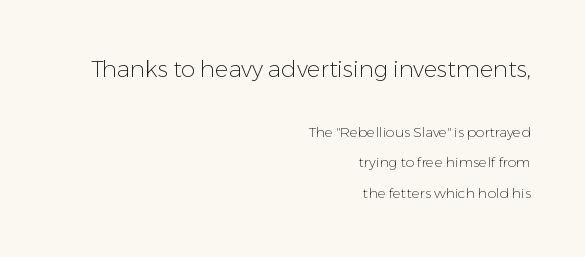
The image shows 23 px text type, upright; set right-aligned, loose line spacing (2.19x), normal letter spacing, not underlined; the first (top) block is 1.64x larger.
